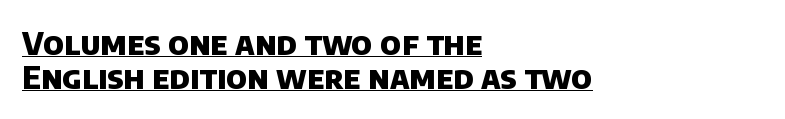
Q: Is the text bold? A: Yes.
Q: Is the typeface a serif or a sans-serif typeface? A: Sans-serif.
Q: Is the text underlined? A: Yes.
Q: How is the paragraph aligned? A: Left-aligned.
Q: Is the spacing between letters normal or unusually wide? A: Normal.
Q: Is the spacing between lines tight, normal or loose? A: Tight.
Q: Width (condensed, normal, or wide)? A: Normal.
Q: Stroke contrast? A: Low.
Q: x-height? A: Large.
Q: Monospaced? A: No.
